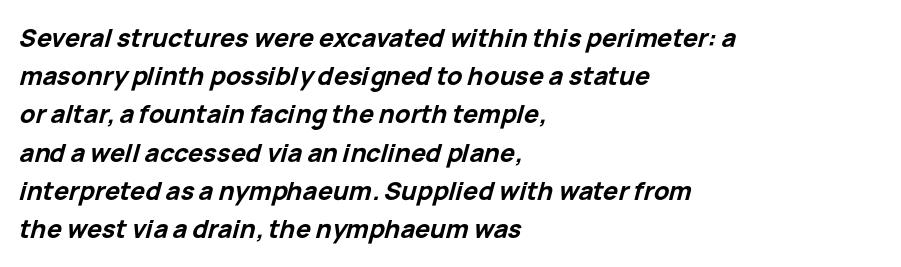
The image shows 25 px bold type, italic (leaning right); set left-aligned, normal line spacing (1.53x), normal letter spacing, not underlined.
